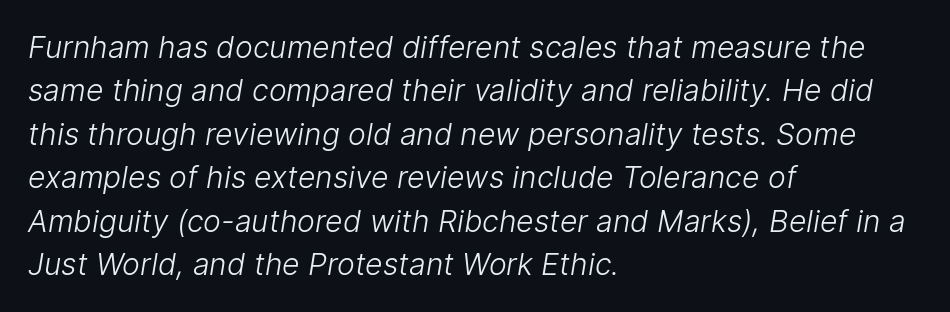
The image shows 30 px light sans-serif type; set left-aligned, normal line spacing (1.45x), normal letter spacing, not underlined; low stroke contrast and a medium x-height.
